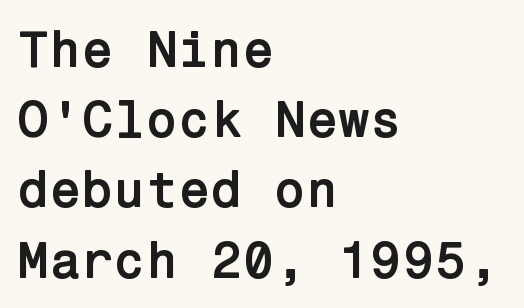
Q: Is the text bold? A: Yes.
Q: Is the text italic (slanted)? A: No, it is upright.
Q: Is the typeface a serif or a sans-serif typeface? A: Sans-serif.
Q: Is the text underlined? A: No.
Q: How is the paragraph aligned? A: Left-aligned.
Q: Is the spacing between letters normal or unusually wide? A: Normal.
Q: Is the spacing between lines tight, normal or loose? A: Normal.
Q: Width (condensed, normal, or wide)? A: Normal.
Q: Stroke contrast? A: Low.
Q: x-height? A: Medium.
